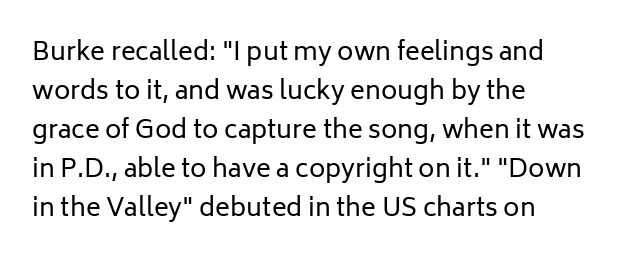
The image shows 25 px text type, upright; set left-aligned, normal line spacing (1.56x), normal letter spacing, not underlined.
